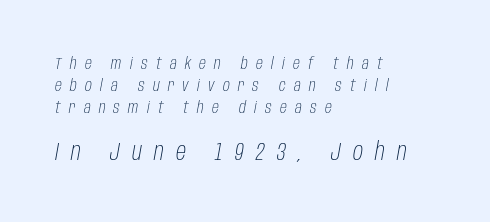
The image shows 25 px text type, italic (leaning right); set left-aligned, normal line spacing (1.28x), unusually wide letter spacing (+0.49 em), not underlined; the second (bottom) block is 1.47x larger.
